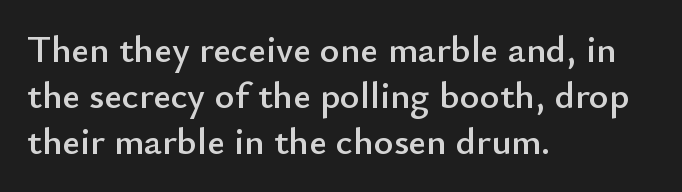
The typeface chosen for these lines omits serifs. What stands out about the letter spacing? Nothing — it is the standard amount. The typography opts for an upright posture over an oblique one. Leftover space on each line is placed entirely after the last word.
